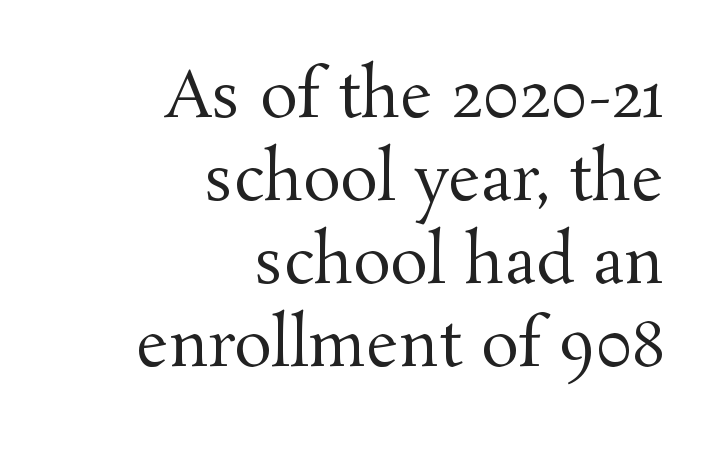
Q: Is the text bold? A: No.
Q: Is the text italic (slanted)? A: No, it is upright.
Q: Is the typeface a serif or a sans-serif typeface? A: Serif.
Q: Is the text underlined? A: No.
Q: How is the paragraph aligned? A: Right-aligned.
Q: Is the spacing between letters normal or unusually wide? A: Normal.
Q: Is the spacing between lines tight, normal or loose? A: Normal.
Q: Width (condensed, normal, or wide)? A: Normal.
Q: Stroke contrast? A: Medium.
Q: x-height? A: Medium.
Q: Monospaced? A: No.
